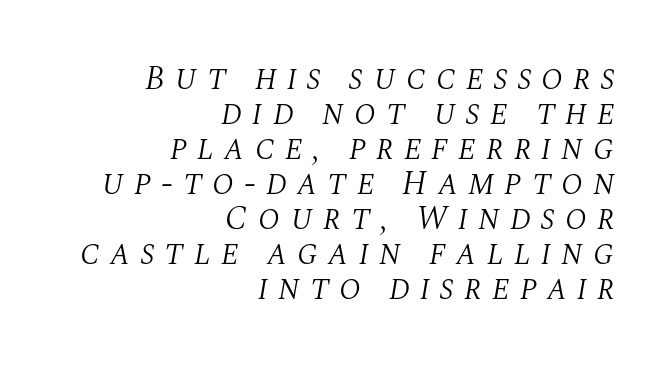
The letterforms sit at book weight or below. Here the designer chose a conventional face with non-uniform glyph widths. Leading: reduced. The designer went with a serif here, giving each stem small feet.
